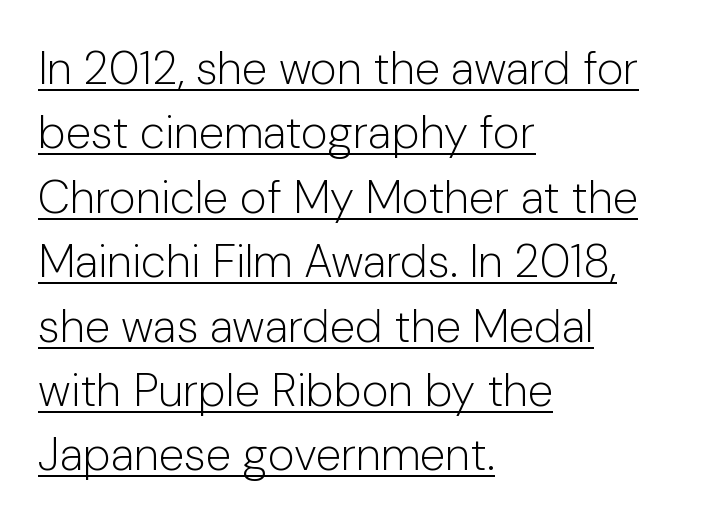
Q: Is the text bold? A: No.
Q: Is the text italic (slanted)? A: No, it is upright.
Q: Is the typeface a serif or a sans-serif typeface? A: Sans-serif.
Q: Is the text underlined? A: Yes.
Q: How is the paragraph aligned? A: Left-aligned.
Q: Is the spacing between letters normal or unusually wide? A: Normal.
Q: Is the spacing between lines tight, normal or loose? A: Normal.
Q: Width (condensed, normal, or wide)? A: Normal.
Q: Stroke contrast? A: Low.
Q: x-height? A: Medium.
Q: Monospaced? A: No.
